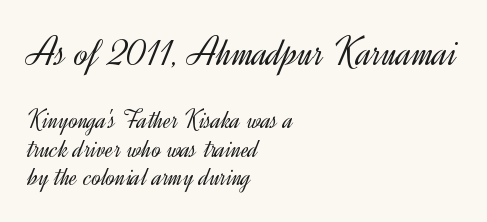
{"serif": "no", "bold": "no", "weight": "light", "width": "normal", "x_height": "small", "monospaced": "no", "underline": "no", "align": "left", "line_spacing": "tight", "line_spacing_ratio": 1.04, "letter_spacing": "normal", "letter_spacing_em": 0.0, "larger_block": "first", "size_ratio": 1.52, "glyph_px": 41}
